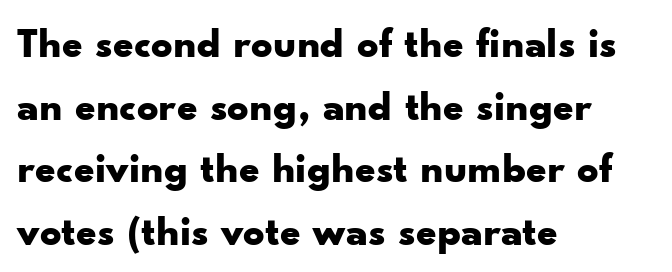
Q: Is the text bold? A: Yes.
Q: Is the text italic (slanted)? A: No, it is upright.
Q: Is the typeface a serif or a sans-serif typeface? A: Sans-serif.
Q: Is the text underlined? A: No.
Q: How is the paragraph aligned? A: Left-aligned.
Q: Is the spacing between letters normal or unusually wide? A: Normal.
Q: Is the spacing between lines tight, normal or loose? A: Normal.
Q: Width (condensed, normal, or wide)? A: Wide.
Q: Stroke contrast? A: Low.
Q: x-height? A: Small.
Q: Monospaced? A: No.
